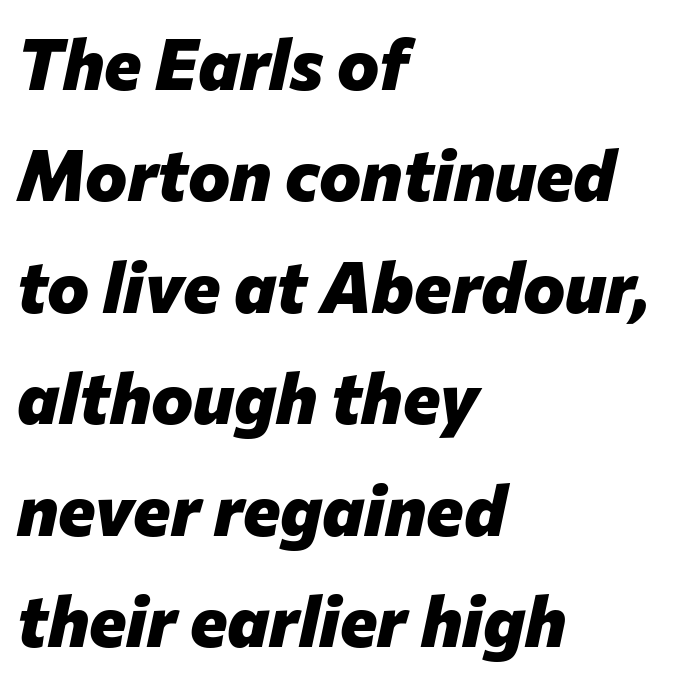
Lines of text with bare space underneath. What stands out about the letter spacing? Nothing — it is the standard amount. Emphasis-style slanted type is in use. If you drew a ruler down the left edge, every line would touch it. The designer left line spacing at the default.
